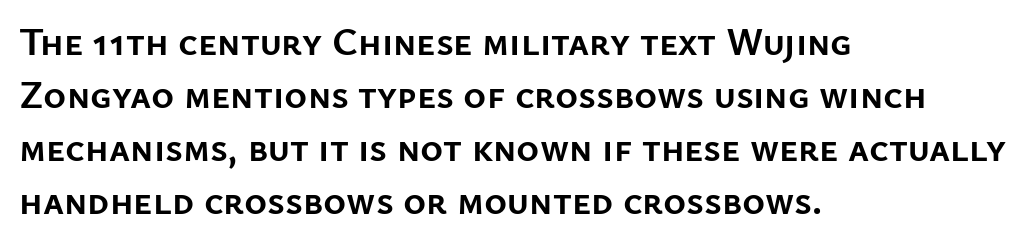
The type is set solid horizontally, with unmodified tracking. What weight is shown? A full bold with thick strokes. This rendering employs a face without finishing strokes, i.e., a sans-serif. Regular leading. The paragraph has a hard left edge and a soft right edge.
